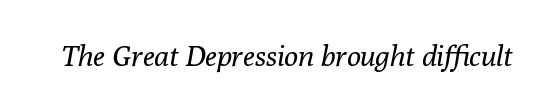
The image shows 29 px regular-weight serif type, italic (leaning right); set normal letter spacing, not underlined; low stroke contrast and a medium x-height.
